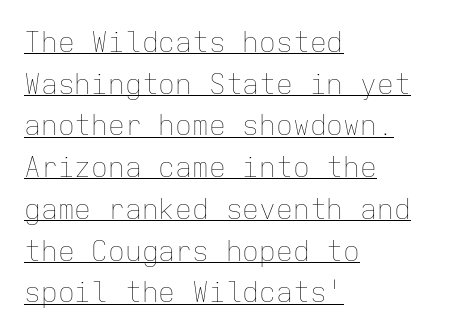
Weight class: somewhere from thin through regular. Casual observation: everything's shoved over to the left. Here the designer chose a console-style face with uniform glyph widths. Italic? Not at all — the glyphs are vertical. The face used here appears with an underline applied.
